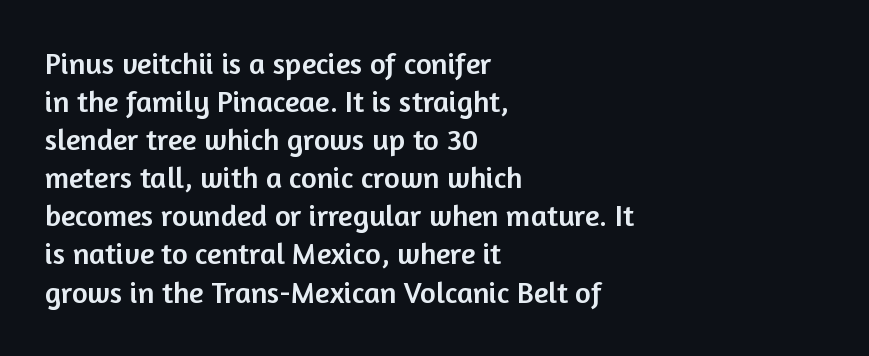
Is the letter spacing exaggerated? No — it looks like the ordinary default. The text block is weighted toward the left margin, trailing off unevenly rightward. Check where the strokes stop: nothing finishes them off — pure sans. If you drew a line through each stem, it would be perfectly vertical. Here the designer chose a conventional face with non-uniform glyph widths. Descenders are the only things crossing below the line.
